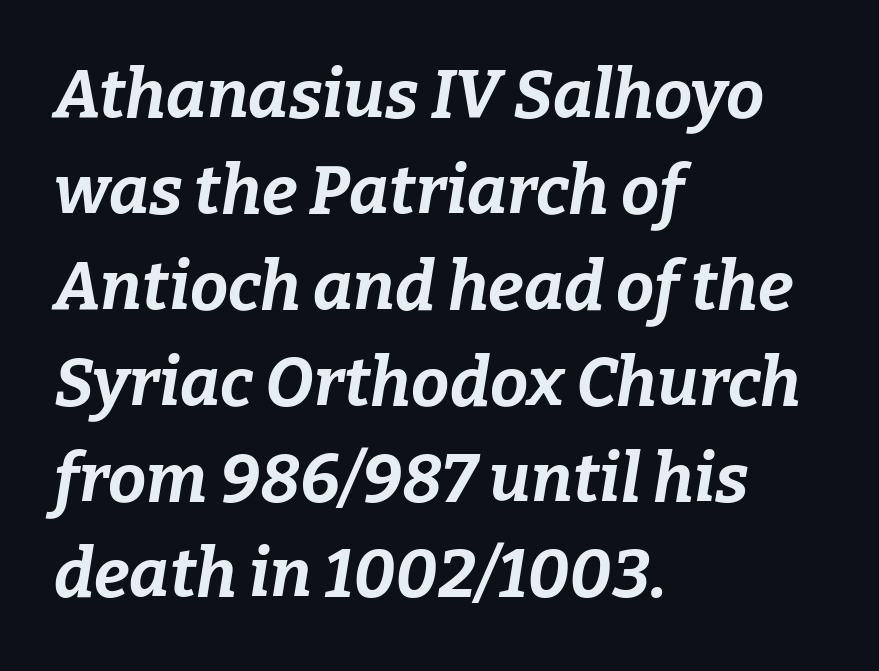
Q: Is the text bold? A: Yes.
Q: Is the text italic (slanted)? A: Yes, it leans right by about 9 degrees.
Q: Is the text underlined? A: No.
Q: How is the paragraph aligned? A: Left-aligned.
Q: Is the spacing between letters normal or unusually wide? A: Normal.
Q: Is the spacing between lines tight, normal or loose? A: Normal.
Q: Width (condensed, normal, or wide)? A: Normal.
Q: Stroke contrast? A: Low.
Q: x-height? A: Medium.
Q: Monospaced? A: No.
